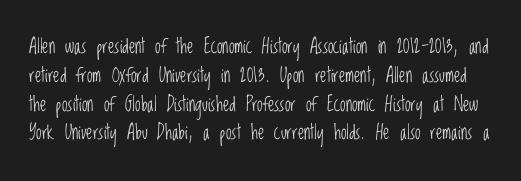
The image shows 20 px text type, upright; set normal line spacing (1.44x), normal letter spacing, not underlined.
